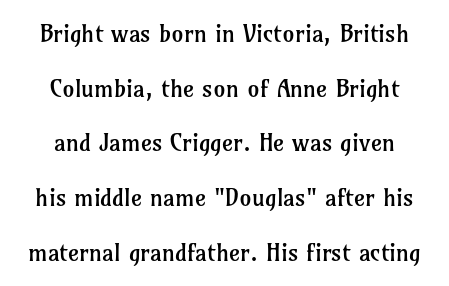
The image shows 24 px text type, upright; set centered, loose line spacing (2.28x), normal letter spacing, not underlined.
